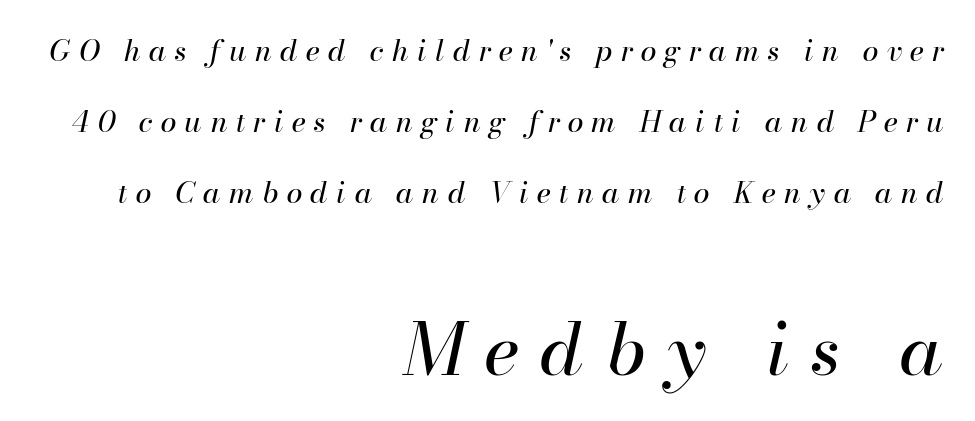
{"italic": "yes", "lean": "right", "slant_degrees": 13, "bold": "no", "weight": "regular", "width": "normal", "stroke_contrast": "high", "x_height": "small", "monospaced": "no", "underline": "no", "align": "right", "line_spacing": "loose", "line_spacing_ratio": 2.44, "letter_spacing": "wide", "letter_spacing_em": 0.29, "larger_block": "second", "size_ratio": 2.48, "glyph_px": 72}
